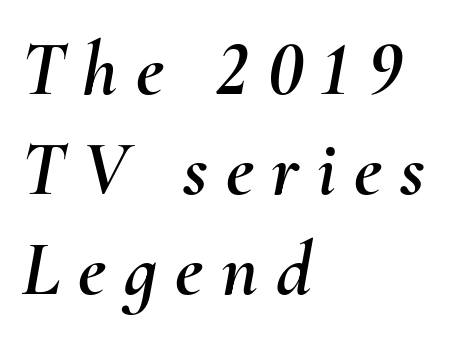
{"italic": "yes", "lean": "right", "slant_degrees": 10, "width": "normal", "stroke_contrast": "medium", "x_height": "small", "monospaced": "no", "underline": "no", "align": "left", "line_spacing": "normal", "line_spacing_ratio": 1.28, "letter_spacing": "wide", "letter_spacing_em": 0.23, "glyph_px": 78}
